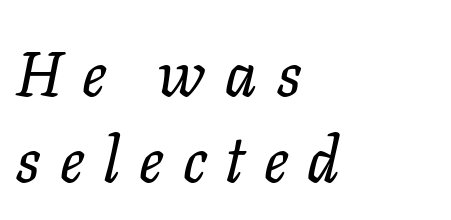
Q: Is the text italic (slanted)? A: Yes, it leans right by about 11 degrees.
Q: Is the typeface a serif or a sans-serif typeface? A: Serif.
Q: Is the text underlined? A: No.
Q: How is the paragraph aligned? A: Left-aligned.
Q: Is the spacing between letters normal or unusually wide? A: Unusually wide.
Q: Is the spacing between lines tight, normal or loose? A: Normal.
Q: Width (condensed, normal, or wide)? A: Normal.
Q: Stroke contrast? A: Low.
Q: x-height? A: Medium.
Q: Monospaced? A: No.
